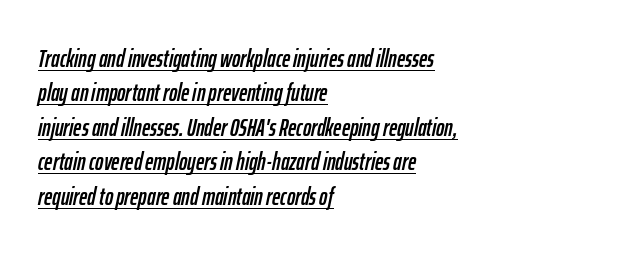
The font's italic variant was chosen for this text. Notice how a bar underscores the lettering throughout. This sample is left-justified, so line endings fall wherever the words run out. Compared with typical body copy, the letter spacing here is the same. Interline gaps are of average width in this sample.
